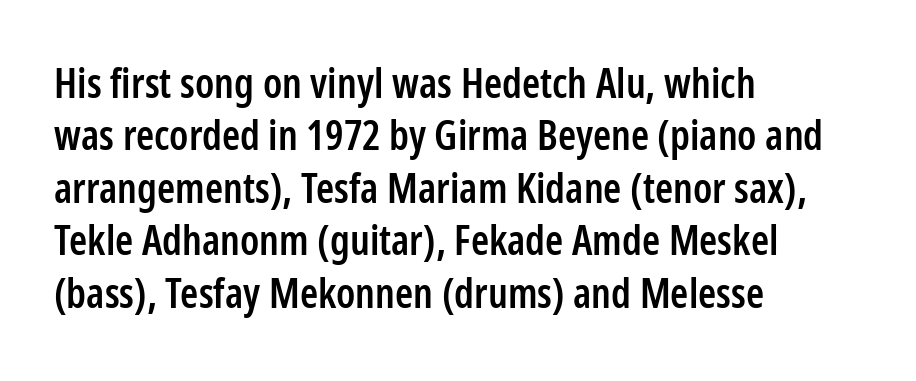
The image shows 41 px semibold, condensed sans-serif type, upright; set left-aligned, normal line spacing (1.28x), normal letter spacing, not underlined; low stroke contrast and a medium x-height.
